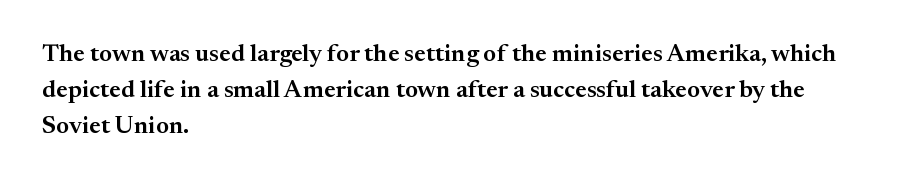
{"italic": "no", "bold": "semi", "underline": "no", "align": "left", "line_spacing": "normal", "line_spacing_ratio": 1.45, "letter_spacing": "normal", "letter_spacing_em": 0.0, "glyph_px": 25}
